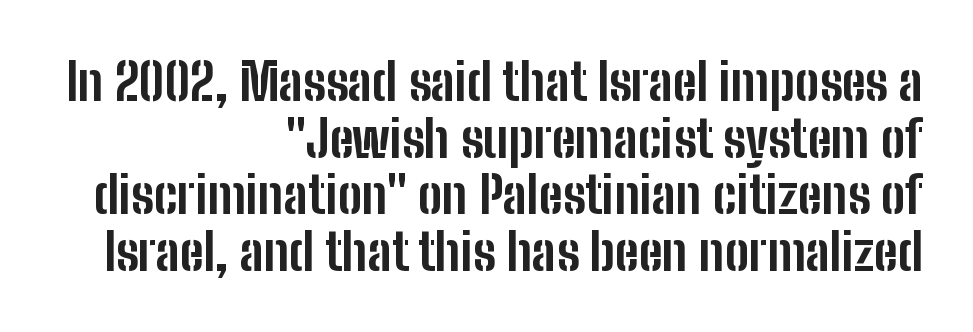
{"serif": "no", "italic": "no", "bold": "yes", "weight": "bold", "width": "condensed", "stroke_contrast": "low", "x_height": "medium", "monospaced": "no", "underline": "no", "align": "right", "line_spacing": "tight", "line_spacing_ratio": 1.11, "letter_spacing": "normal", "letter_spacing_em": 0.0, "glyph_px": 51}
